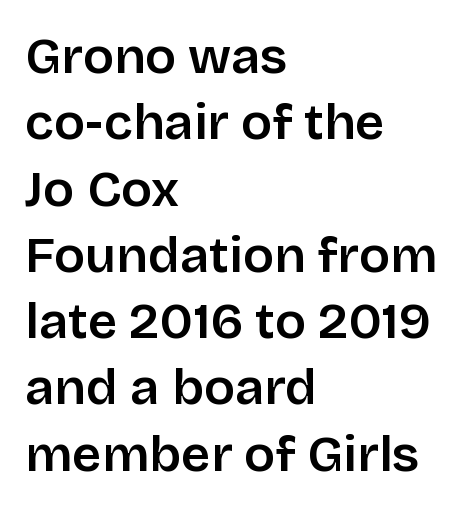
The image shows 51 px semibold sans-serif type, upright; set left-aligned, normal line spacing (1.3x), normal letter spacing, not underlined; low stroke contrast and a large x-height.
